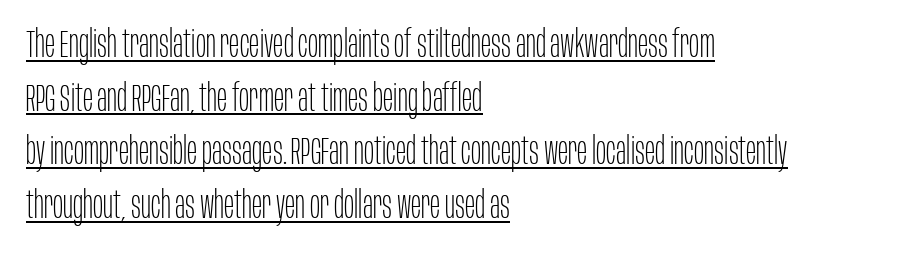
Q: Is the text bold? A: No.
Q: Is the text italic (slanted)? A: No, it is upright.
Q: Is the typeface a serif or a sans-serif typeface? A: Sans-serif.
Q: Is the text underlined? A: Yes.
Q: How is the paragraph aligned? A: Left-aligned.
Q: Is the spacing between letters normal or unusually wide? A: Normal.
Q: Is the spacing between lines tight, normal or loose? A: Normal.
Q: Width (condensed, normal, or wide)? A: Condensed.
Q: Stroke contrast? A: Low.
Q: x-height? A: Large.
Q: Monospaced? A: No.
